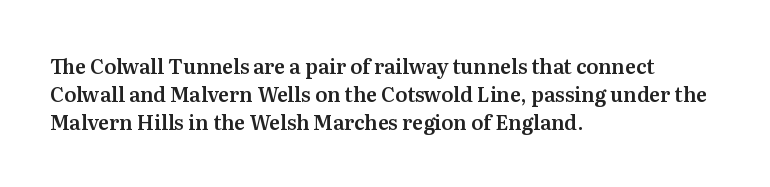
Q: Is the text italic (slanted)? A: No, it is upright.
Q: Is the text underlined? A: No.
Q: How is the paragraph aligned? A: Left-aligned.
Q: Is the spacing between letters normal or unusually wide? A: Normal.
Q: Is the spacing between lines tight, normal or loose? A: Normal.
